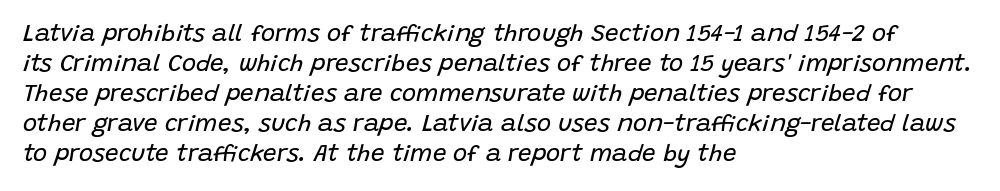
{"italic": "yes", "lean": "right", "slant_degrees": 15, "bold": "no", "underline": "no", "align": "left", "line_spacing": "normal", "line_spacing_ratio": 1.25, "letter_spacing": "normal", "letter_spacing_em": 0.0, "glyph_px": 24}
